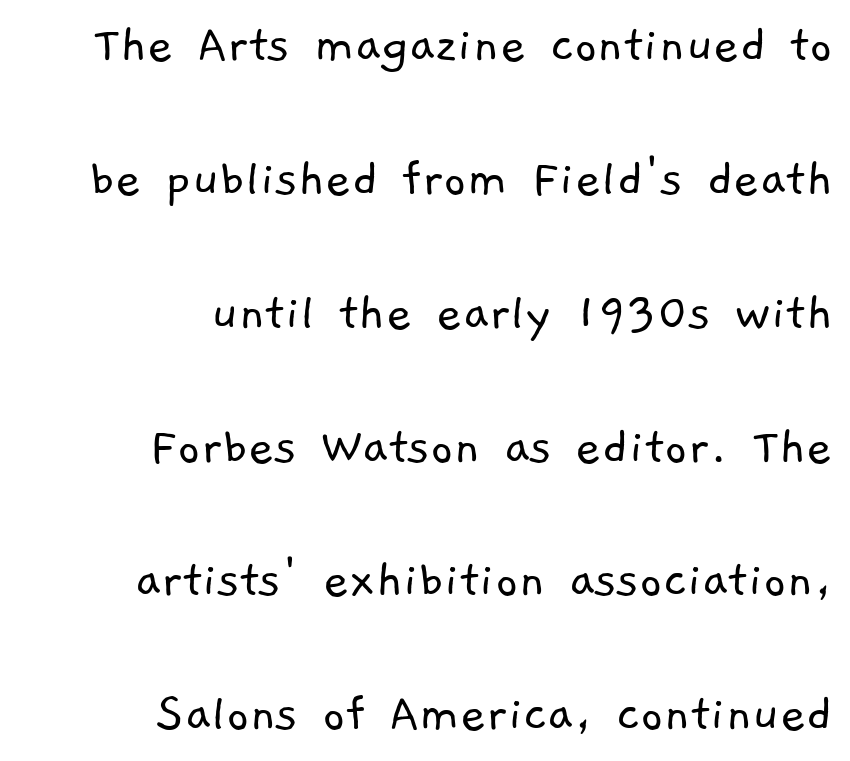
I'd call this a sans setting — the letters go barefoot. The rendering uses natural spacing where letterforms have individual widths. Between one letter and the next there's only the usual sliver of space. Interline gaps are noticeably wide in this sample.
